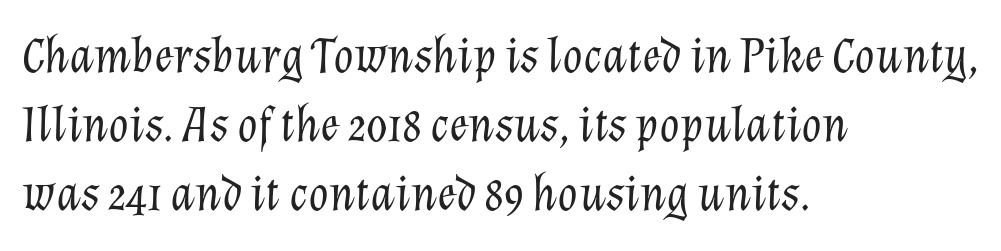
{"italic": "yes", "lean": "right", "slant_degrees": 12, "bold": "no", "weight": "light", "width": "normal", "stroke_contrast": "low", "x_height": "medium", "monospaced": "no", "underline": "no", "align": "left", "line_spacing": "normal", "line_spacing_ratio": 1.33, "letter_spacing": "normal", "letter_spacing_em": 0.0, "glyph_px": 52}
